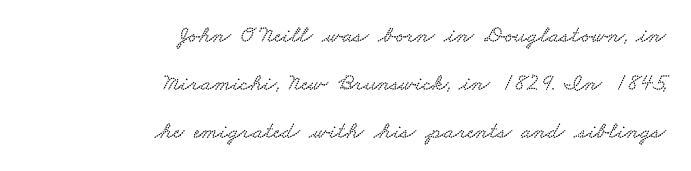
Q: Is the text underlined? A: No.
Q: How is the paragraph aligned? A: Right-aligned.
Q: Is the spacing between letters normal or unusually wide? A: Normal.
Q: Is the spacing between lines tight, normal or loose? A: Loose.
